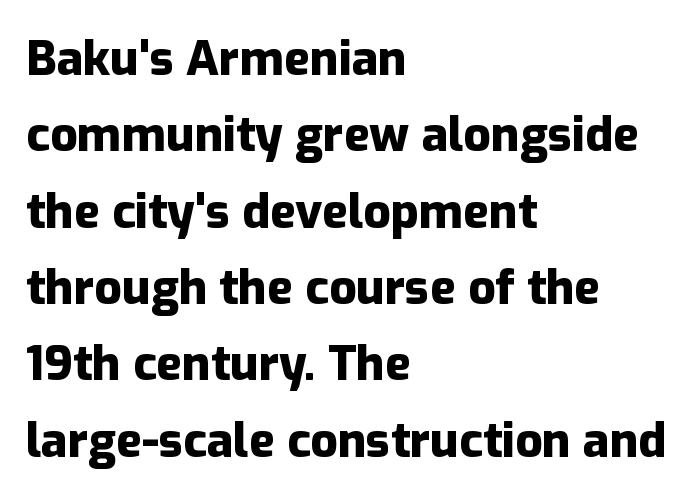
Default kerning and tracking; the words read as compact shapes. Weight: bold. Designer's note — italics off, roman on. The lines sit at an ordinary, default distance from one another. These lines stack with their left ends in a neat column.
